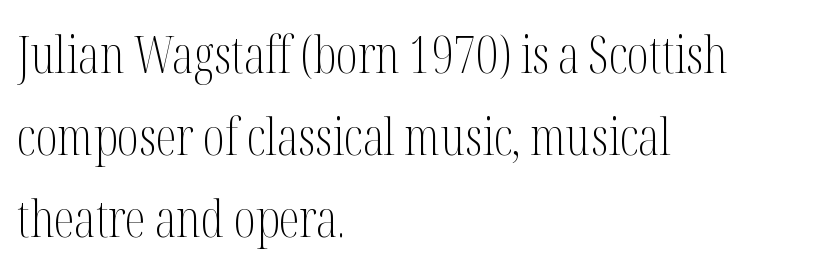
The image shows 52 px light, condensed serif type, upright; set left-aligned, normal line spacing (1.58x), normal letter spacing, not underlined; medium stroke contrast and a medium x-height.
